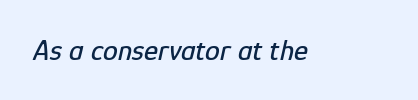
The letters sit at their default tracking, neither squeezed nor spread. Every character sits at an angle, as italics do. Lines of text with bare space underneath. You could not count columns in this text — the font is proportionally spaced.
